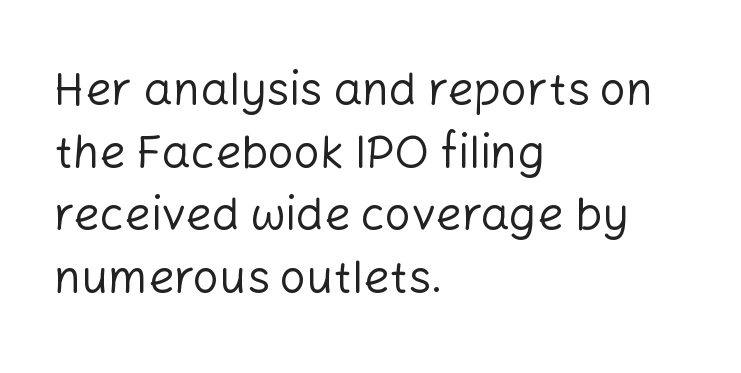
The image shows 46 px regular-weight sans-serif type, upright; set left-aligned, normal line spacing (1.36x), normal letter spacing, not underlined; low stroke contrast and a medium x-height.
